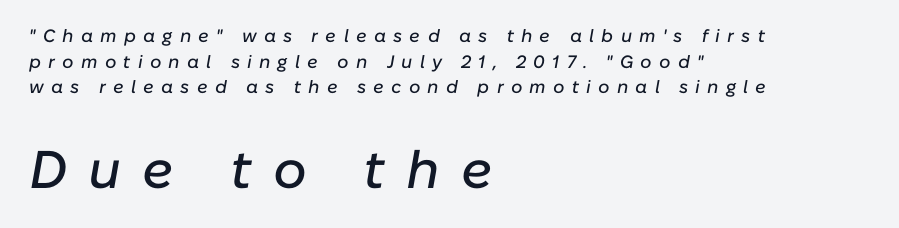
{"italic": "yes", "lean": "right", "slant_degrees": 10, "width": "normal", "stroke_contrast": "low", "x_height": "medium", "monospaced": "no", "underline": "no", "align": "left", "line_spacing": "normal", "line_spacing_ratio": 1.43, "letter_spacing": "wide", "letter_spacing_em": 0.4, "larger_block": "second", "size_ratio": 2.94, "glyph_px": 53}
